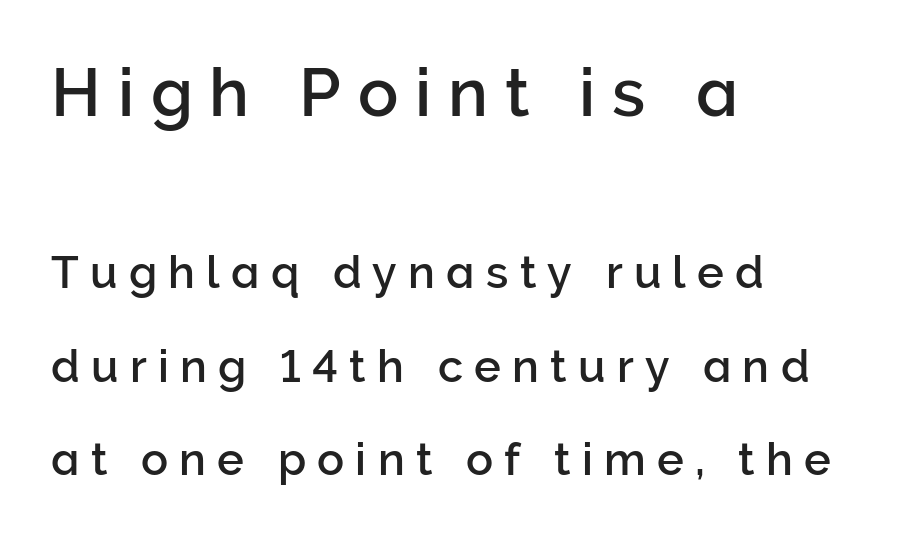
Q: Is the text italic (slanted)? A: No, it is upright.
Q: Is the typeface a serif or a sans-serif typeface? A: Sans-serif.
Q: Is the text underlined? A: No.
Q: How is the paragraph aligned? A: Left-aligned.
Q: Is the spacing between letters normal or unusually wide? A: Unusually wide.
Q: Is the spacing between lines tight, normal or loose? A: Loose.
Q: Which block of text is set in a larger size, the first (top) or the second (bottom)? A: The first (top) one.
Q: Width (condensed, normal, or wide)? A: Normal.
Q: Stroke contrast? A: Low.
Q: x-height? A: Medium.
Q: Monospaced? A: No.
